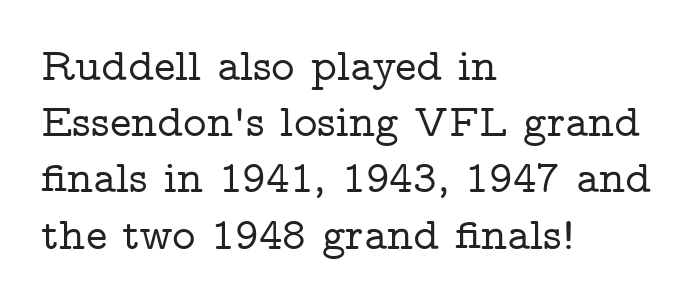
Q: Is the text italic (slanted)? A: No, it is upright.
Q: Is the typeface a serif or a sans-serif typeface? A: Serif.
Q: Is the text underlined? A: No.
Q: How is the paragraph aligned? A: Left-aligned.
Q: Is the spacing between letters normal or unusually wide? A: Normal.
Q: Is the spacing between lines tight, normal or loose? A: Normal.
Q: Width (condensed, normal, or wide)? A: Wide.
Q: Stroke contrast? A: Low.
Q: x-height? A: Medium.
Q: Monospaced? A: No.
